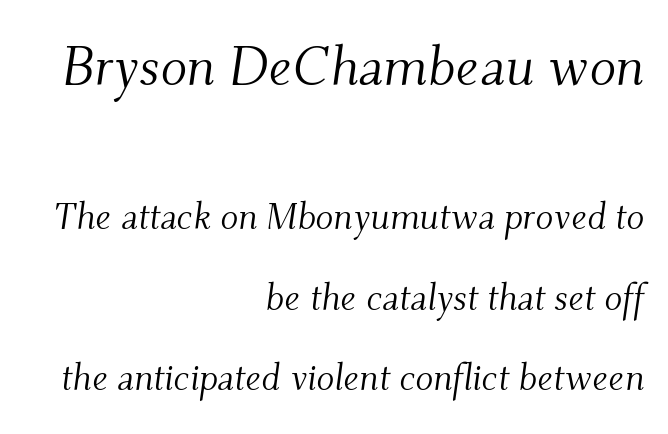
Q: Is the text bold? A: No.
Q: Is the text italic (slanted)? A: Yes, it leans right by about 9 degrees.
Q: Is the typeface a serif or a sans-serif typeface? A: Serif.
Q: Is the text underlined? A: No.
Q: How is the paragraph aligned? A: Right-aligned.
Q: Is the spacing between letters normal or unusually wide? A: Normal.
Q: Is the spacing between lines tight, normal or loose? A: Loose.
Q: Which block of text is set in a larger size, the first (top) or the second (bottom)? A: The first (top) one.
Q: Width (condensed, normal, or wide)? A: Normal.
Q: Stroke contrast? A: Medium.
Q: x-height? A: Small.
Q: Monospaced? A: No.
